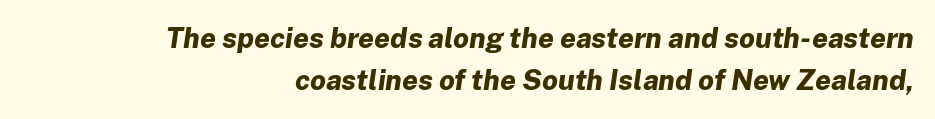
The image shows 28 px bold type, italic (leaning right); set right-aligned, normal line spacing (1.51x), normal letter spacing, not underlined; low stroke contrast and a medium x-height.
